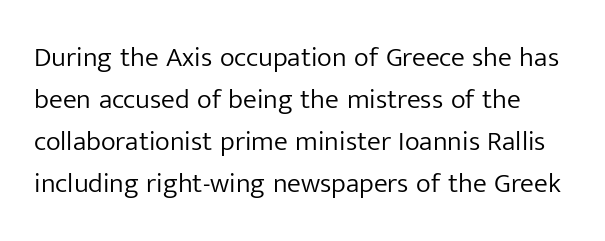
Q: Is the text bold? A: No.
Q: Is the text italic (slanted)? A: No, it is upright.
Q: Is the typeface a serif or a sans-serif typeface? A: Sans-serif.
Q: Is the text underlined? A: No.
Q: Is the spacing between letters normal or unusually wide? A: Normal.
Q: Is the spacing between lines tight, normal or loose? A: Normal.
Q: Width (condensed, normal, or wide)? A: Normal.
Q: Stroke contrast? A: Low.
Q: x-height? A: Medium.
Q: Monospaced? A: No.
